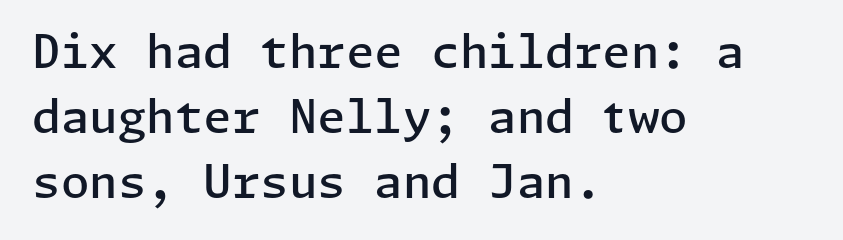
{"serif": "no", "italic": "no", "bold": "semi", "weight": "semibold", "width": "normal", "stroke_contrast": "low", "x_height": "medium", "underline": "no", "align": "left", "line_spacing": "normal", "line_spacing_ratio": 1.41, "letter_spacing": "normal", "letter_spacing_em": 0.0, "glyph_px": 46}
